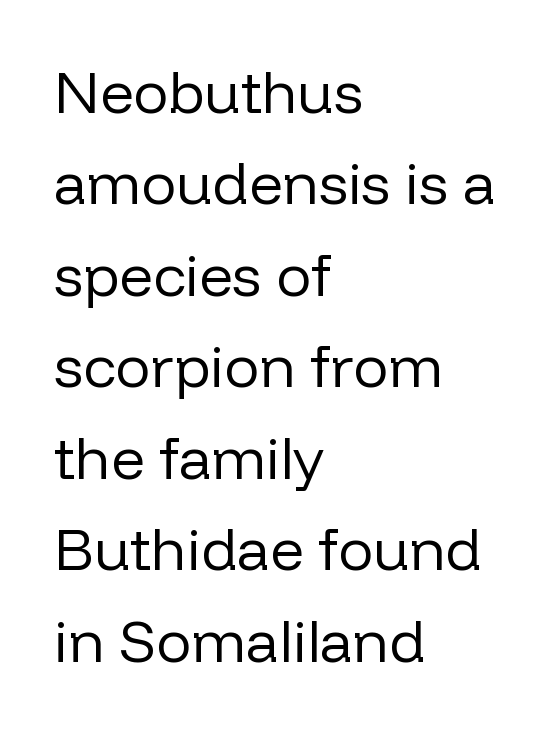
Q: Is the text bold? A: No.
Q: Is the text italic (slanted)? A: No, it is upright.
Q: Is the typeface a serif or a sans-serif typeface? A: Sans-serif.
Q: Is the text underlined? A: No.
Q: How is the paragraph aligned? A: Left-aligned.
Q: Is the spacing between letters normal or unusually wide? A: Normal.
Q: Is the spacing between lines tight, normal or loose? A: Normal.
Q: Width (condensed, normal, or wide)? A: Normal.
Q: Stroke contrast? A: Low.
Q: x-height? A: Medium.
Q: Monospaced? A: No.
